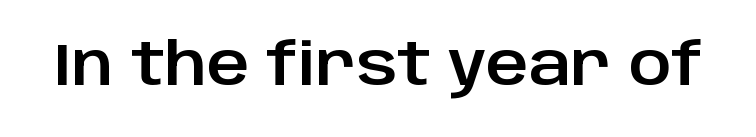
Q: Is the text italic (slanted)? A: No, it is upright.
Q: Is the typeface a serif or a sans-serif typeface? A: Sans-serif.
Q: Is the text underlined? A: No.
Q: Is the spacing between letters normal or unusually wide? A: Normal.
Q: Width (condensed, normal, or wide)? A: Normal.
Q: Stroke contrast? A: Low.
Q: x-height? A: Large.
Q: Monospaced? A: No.
